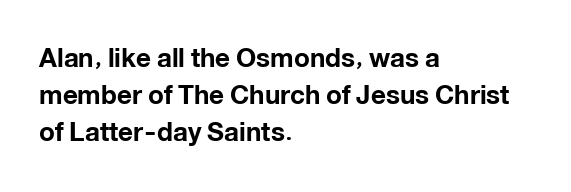
{"italic": "no", "bold": "yes", "underline": "no", "align": "left", "line_spacing": "normal", "line_spacing_ratio": 1.43, "letter_spacing": "normal", "letter_spacing_em": 0.0, "glyph_px": 26}
